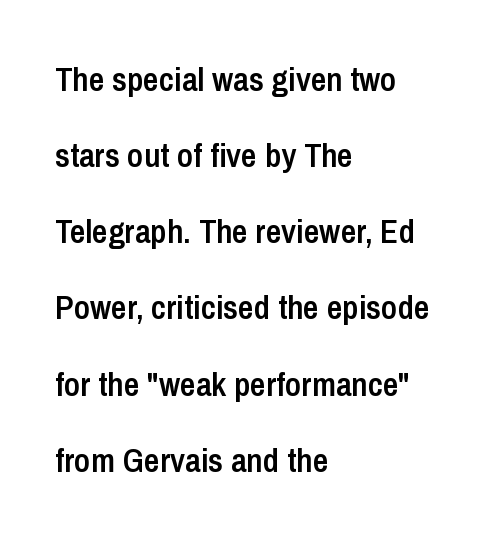
The image shows 34 px semibold, condensed sans-serif type, upright; set left-aligned, loose line spacing (2.24x), normal letter spacing, not underlined; low stroke contrast and a medium x-height.
